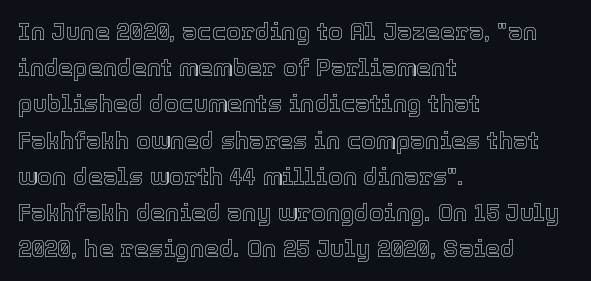
Leading: standard. Ascenders rise straight up at ninety degrees. Nobody drew a line under any word here. Here the glyphs are tracked normally, forming tight word shapes. All the whitespace from short lines collects on the right.
